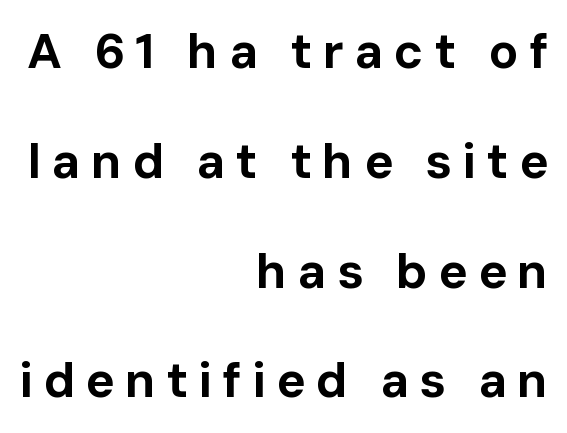
The image shows 49 px bold sans-serif type, upright; set right-aligned, loose line spacing (2.24x), unusually wide letter spacing (+0.21 em), not underlined; low stroke contrast and a medium x-height.
